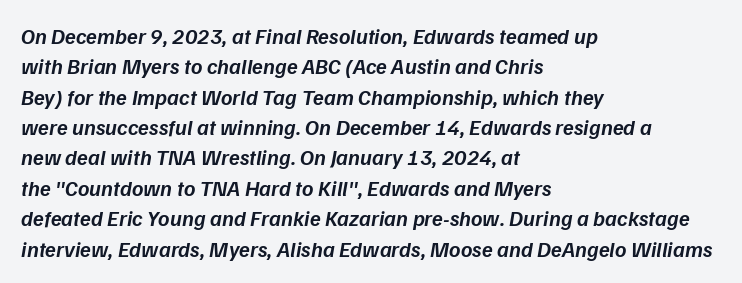
Q: Is the text bold? A: Semi-bold.
Q: Is the text italic (slanted)? A: Yes, it leans right by about 9 degrees.
Q: Is the text underlined? A: No.
Q: How is the paragraph aligned? A: Left-aligned.
Q: Is the spacing between letters normal or unusually wide? A: Normal.
Q: Is the spacing between lines tight, normal or loose? A: Normal.
